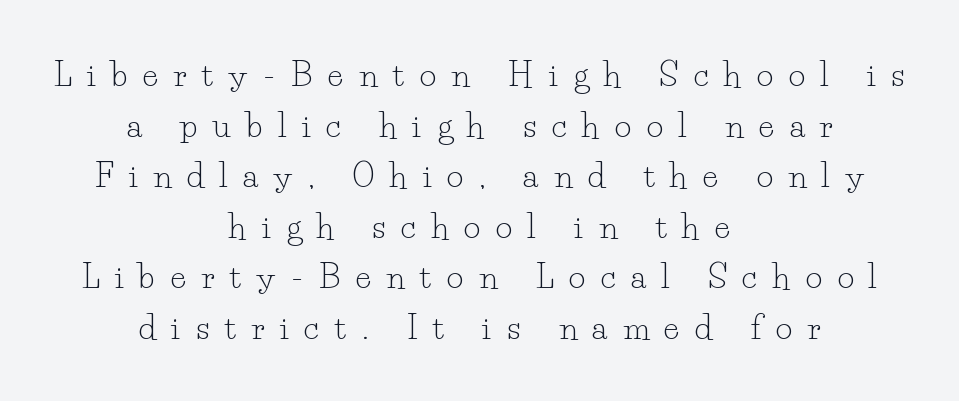
The rendering uses a moderate line-height, typical for paragraphs. Nope, not italic — everything's standing straight. No extra ink here — the face is not bold. Here the glyphs are tracked loosely, breaking word shapes into spaced letters.
